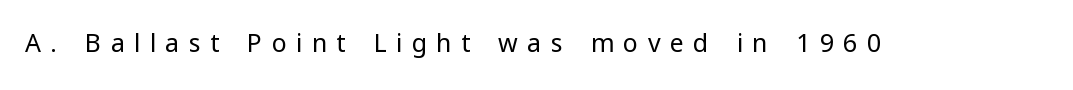
Q: Is the text bold? A: No.
Q: Is the text italic (slanted)? A: No, it is upright.
Q: Is the text underlined? A: No.
Q: Is the spacing between letters normal or unusually wide? A: Unusually wide.
